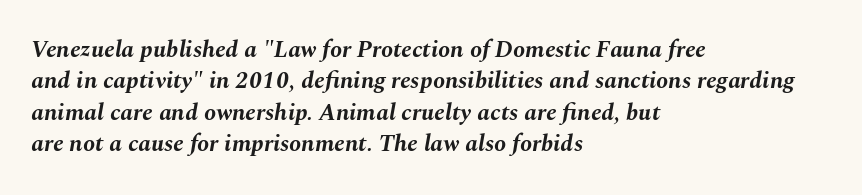
This sample uses plain, unmodified letter spacing. Honestly, the row spacing looks completely unremarkable. The words here are not underlined. This rendering uses left alignment, leaving the right contour irregular. Rendered with sloped, italic letterforms.
